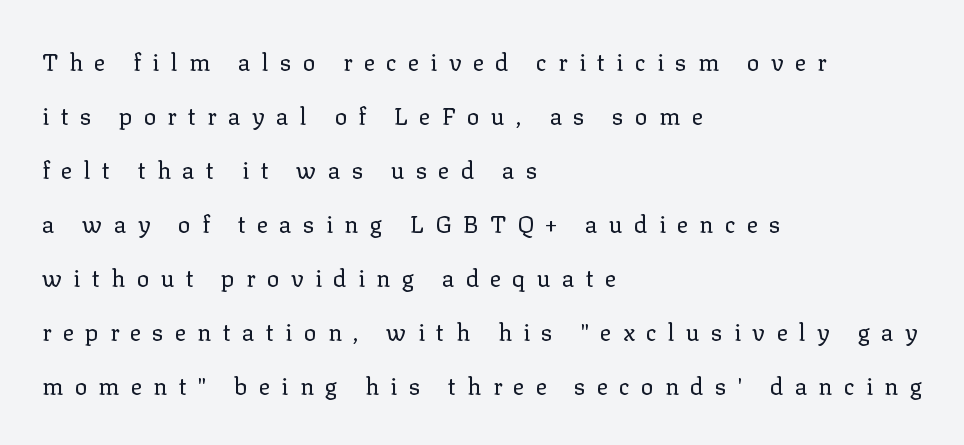
The image shows 23 px text type, upright; set left-aligned, loose line spacing (2.35x), unusually wide letter spacing (+0.5 em), not underlined.
